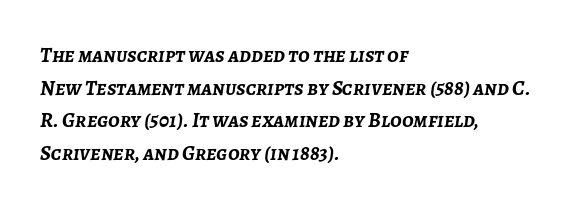
Letters rest on an invisible, unmarked baseline. This block has exactly the height ordinary leading produces. Would a proofreader flag this as italicized? Yes. These lines keep a tight, regular rhythm from letter to letter.
